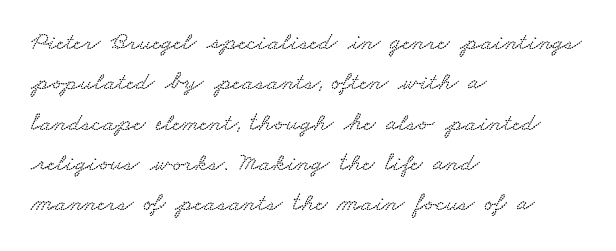
{"underline": "no", "align": "left", "line_spacing": "normal", "line_spacing_ratio": 1.55, "letter_spacing": "normal", "letter_spacing_em": 0.0, "glyph_px": 26}
